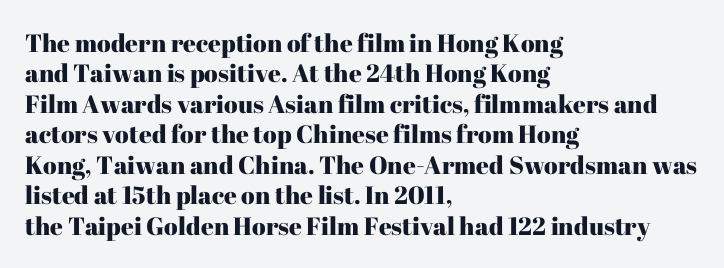
{"italic": "no", "underline": "no", "align": "left", "line_spacing_ratio": 1.22, "letter_spacing": "normal", "letter_spacing_em": 0.0, "glyph_px": 25}
